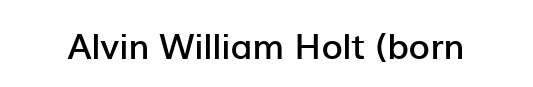
Q: Is the text bold? A: Semi-bold.
Q: Is the text italic (slanted)? A: No, it is upright.
Q: Is the typeface a serif or a sans-serif typeface? A: Sans-serif.
Q: Is the text underlined? A: No.
Q: Is the spacing between letters normal or unusually wide? A: Normal.
Q: Width (condensed, normal, or wide)? A: Normal.
Q: Stroke contrast? A: Low.
Q: x-height? A: Medium.
Q: Monospaced? A: No.
